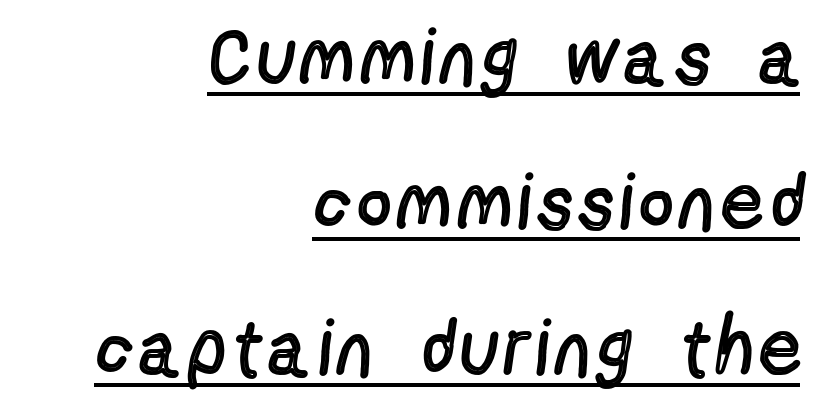
Stroke thickness stays within the range of a standard reading face or lighter. The words here are underlined. You can tell from the bare stems that sans-serif type was used. The rendering uses natural spacing where letterforms have individual widths. The typesetter chose a ragged-left arrangement here.
